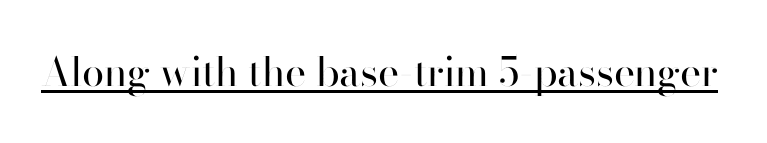
The image shows 40 px regular-weight sans-serif type, upright; set normal letter spacing, underlined; high stroke contrast and a small x-height.
